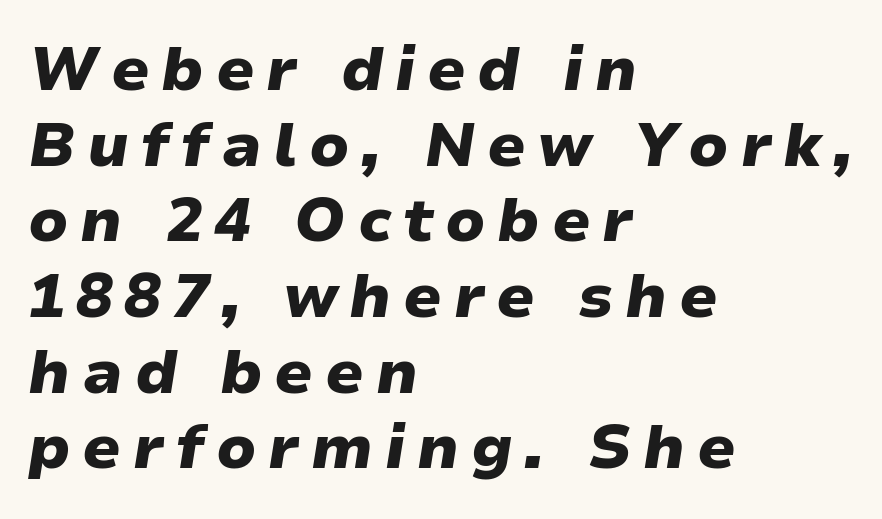
The image shows 61 px heavy, wide type, italic (leaning right); set left-aligned, line spacing 1.24x, not underlined; low stroke contrast and a medium x-height.
